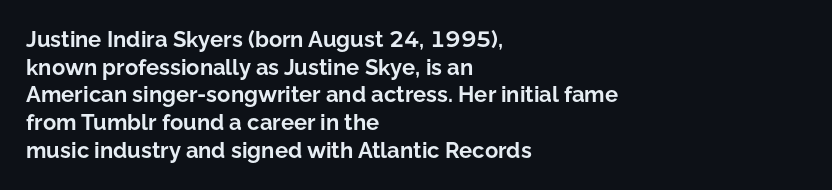
The image shows 22 px bold type, upright; set left-aligned, normal line spacing (1.26x), normal letter spacing, not underlined.
